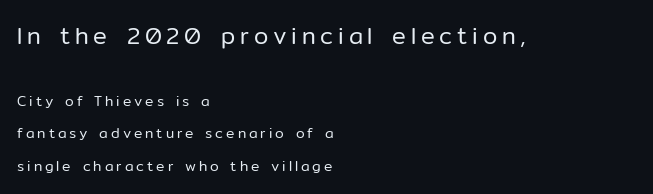
The image shows 23 px text type, upright; set left-aligned, loose line spacing (2.32x), unusually wide letter spacing (+0.21 em), not underlined; the first (top) block is 1.64x larger.
